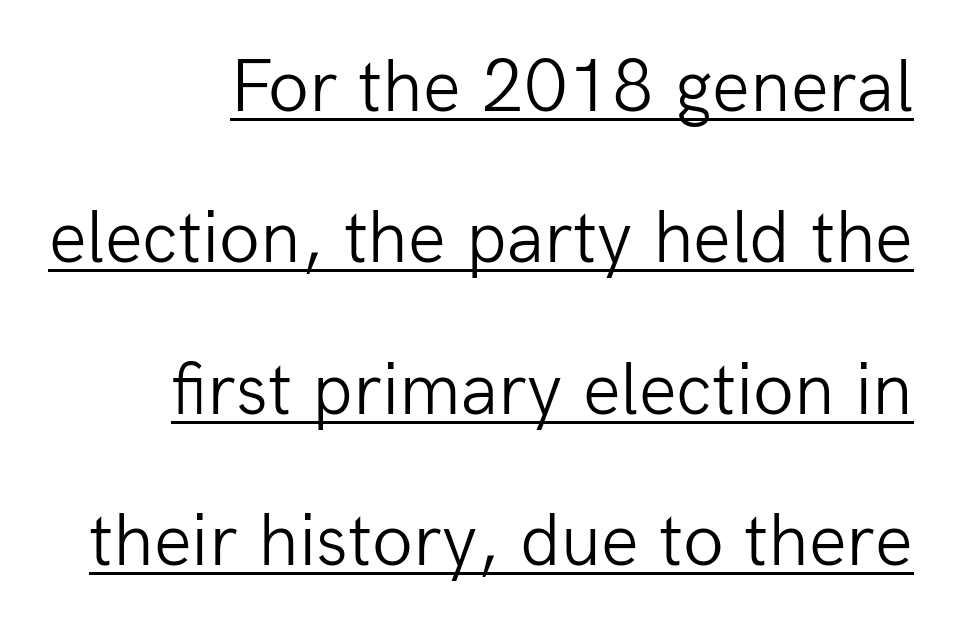
{"serif": "no", "italic": "no", "bold": "no", "weight": "light", "width": "normal", "stroke_contrast": "low", "x_height": "medium", "monospaced": "no", "underline": "yes", "align": "right", "line_spacing": "loose", "line_spacing_ratio": 2.02, "letter_spacing": "normal", "letter_spacing_em": 0.0, "glyph_px": 75}
